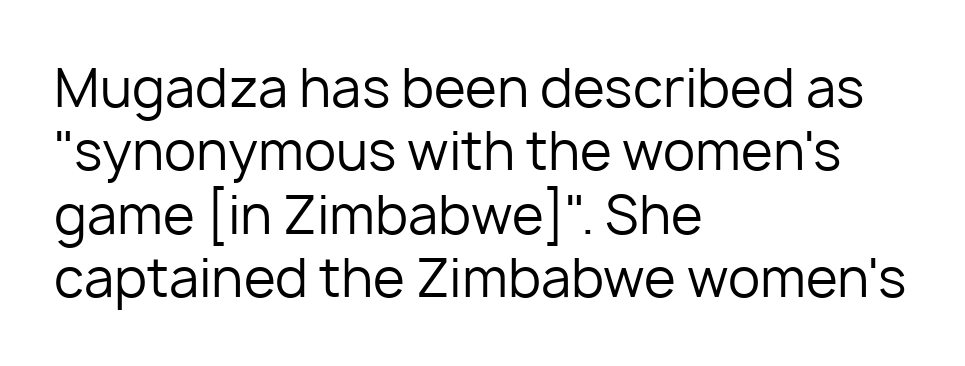
{"serif": "no", "italic": "no", "bold": "no", "weight": "regular", "width": "normal", "stroke_contrast": "low", "x_height": "medium", "monospaced": "no", "underline": "no", "align": "left", "line_spacing_ratio": 1.22, "letter_spacing": "normal", "letter_spacing_em": 0.0, "glyph_px": 52}
